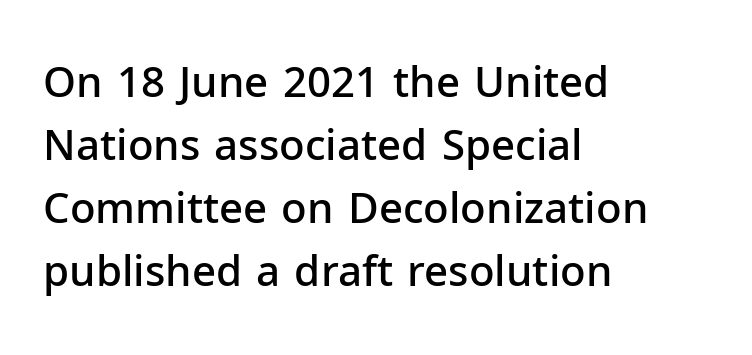
The image shows 42 px semibold sans-serif type, upright; set left-aligned, normal line spacing (1.5x), normal letter spacing, not underlined; low stroke contrast and a medium x-height.
